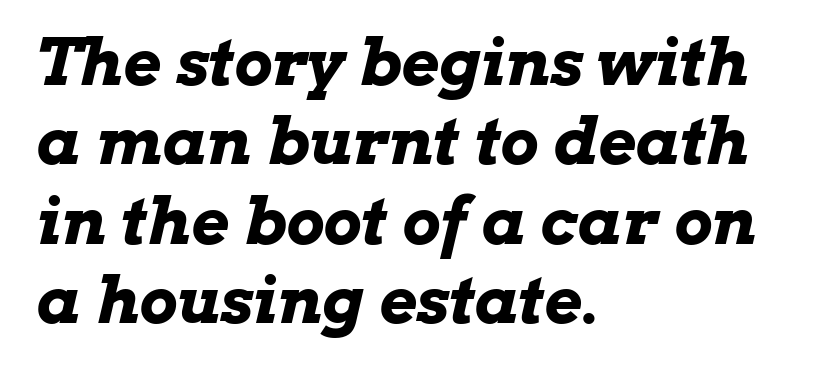
The rendering applies a slant to the glyphs. Spacing verdict: proportional, widths tailored to each character. Where is the straight margin? On the left. Has an underline been added? It has not. The letterforms sit shoulder to shoulder at normal distance. Set as a true bold cut, around the 700 mark.
